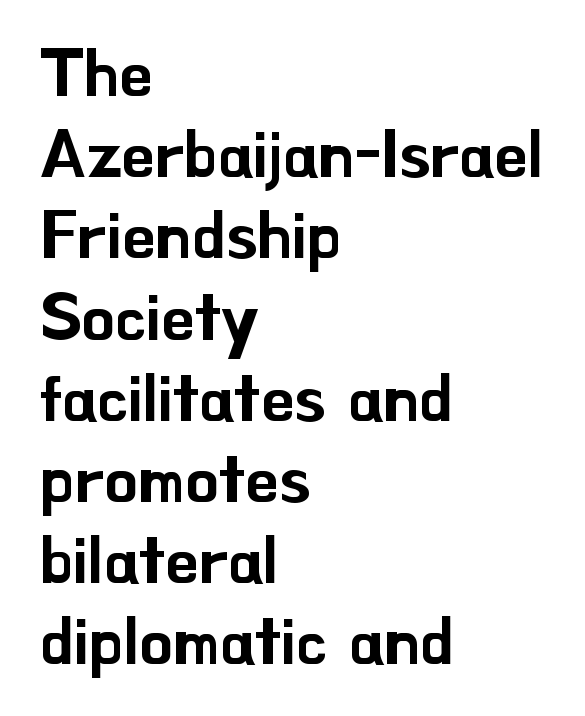
Q: Is the text italic (slanted)? A: No, it is upright.
Q: Is the typeface a serif or a sans-serif typeface? A: Sans-serif.
Q: Is the text underlined? A: No.
Q: How is the paragraph aligned? A: Left-aligned.
Q: Is the spacing between letters normal or unusually wide? A: Normal.
Q: Width (condensed, normal, or wide)? A: Normal.
Q: Stroke contrast? A: Low.
Q: x-height? A: Small.
Q: Monospaced? A: No.
